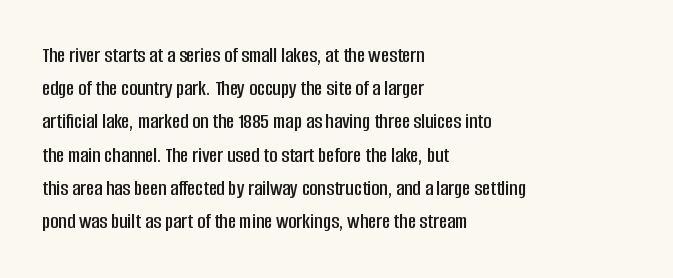
{"italic": "no", "underline": "no", "align": "left", "line_spacing": "normal", "line_spacing_ratio": 1.51, "letter_spacing": "normal", "letter_spacing_em": 0.0, "glyph_px": 22}
